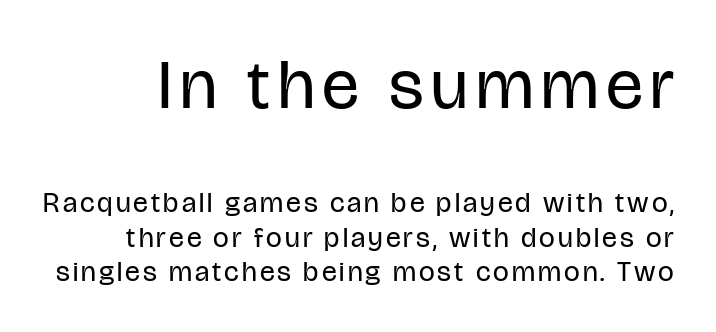
The image shows 70 px regular-weight, condensed sans-serif type, upright; set line spacing 1.24x, not underlined; the first (top) block is 2.5x larger; low stroke contrast and a large x-height.
